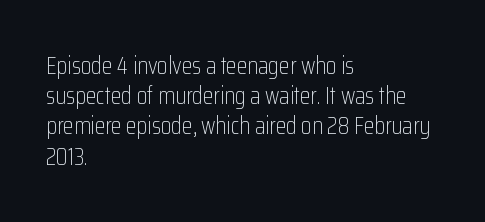
Q: Is the text bold? A: No.
Q: Is the text italic (slanted)? A: No, it is upright.
Q: Is the text underlined? A: No.
Q: How is the paragraph aligned? A: Left-aligned.
Q: Is the spacing between letters normal or unusually wide? A: Normal.
Q: Is the spacing between lines tight, normal or loose? A: Normal.
